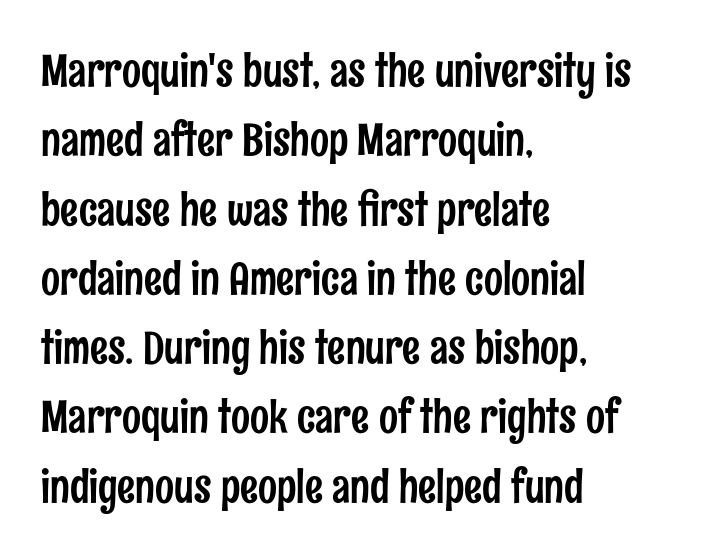
{"serif": "no", "italic": "no", "width": "condensed", "stroke_contrast": "low", "x_height": "medium", "monospaced": "no", "underline": "no", "align": "left", "line_spacing": "normal", "line_spacing_ratio": 1.54, "letter_spacing": "normal", "letter_spacing_em": 0.0, "glyph_px": 45}
